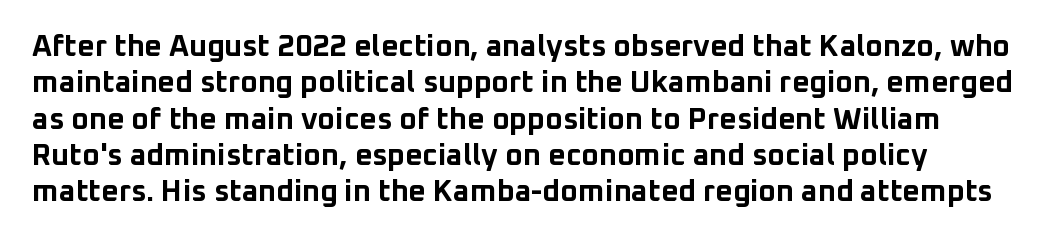
These lines are rendered in a variable-pitch font. A typesetter would mark this as roman, not italic. The type is set solid horizontally, with unmodified tracking. Rule under the text: the space is simply empty.
